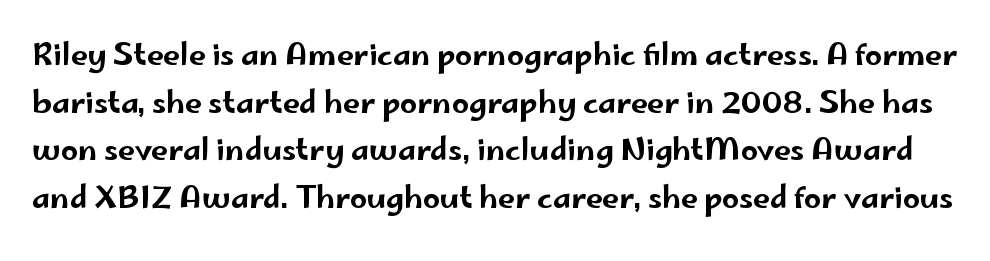
The image shows 30 px wide sans-serif type, upright; set normal line spacing (1.59x), normal letter spacing, not underlined; low stroke contrast and a small x-height.
